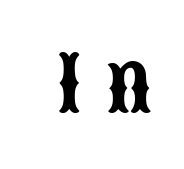
{"serif": "no", "italic": "no", "width": "condensed", "stroke_contrast": "low", "x_height": "large", "monospaced": "no", "underline": "no", "letter_spacing": "wide", "letter_spacing_em": 0.33, "glyph_px": 76}
